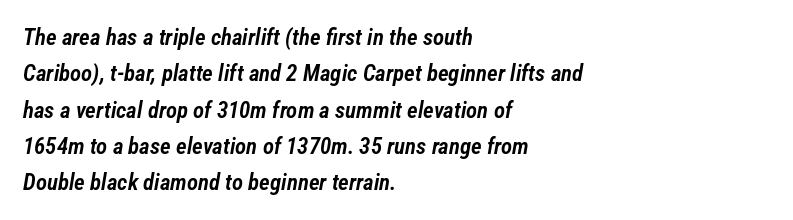
Q: Is the text bold? A: Semi-bold.
Q: Is the text italic (slanted)? A: Yes, it leans right by about 12 degrees.
Q: Is the text underlined? A: No.
Q: How is the paragraph aligned? A: Left-aligned.
Q: Is the spacing between letters normal or unusually wide? A: Normal.
Q: Is the spacing between lines tight, normal or loose? A: Normal.
